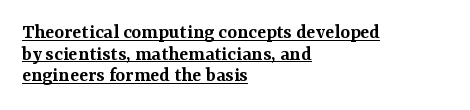
Inter-character spacing is left at the font's built-in metrics. The type sits square on the baseline with zero lean. Caption: multi-line text, flush left, ragged right. A bit beefed up — I'd call it semibold rather than bold. The lines are packed closely together with very little leading.
